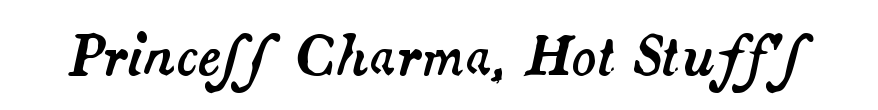
Q: Is the text italic (slanted)? A: Yes, it leans right by about 14 degrees.
Q: Is the text underlined? A: No.
Q: Is the spacing between letters normal or unusually wide? A: Normal.
Q: Width (condensed, normal, or wide)? A: Normal.
Q: Stroke contrast? A: Medium.
Q: x-height? A: Small.
Q: Monospaced? A: No.
